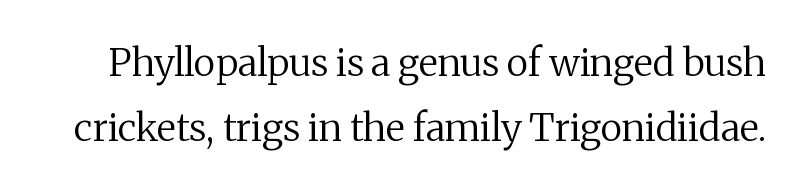
The image shows 38 px regular-weight serif type, upright; set line spacing 1.72x, normal letter spacing, not underlined; medium stroke contrast and a medium x-height.
